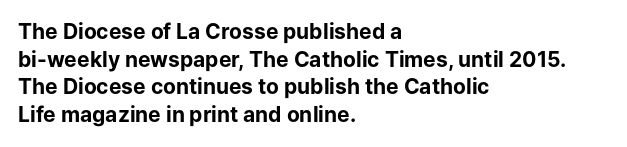
Q: Is the text bold? A: Yes.
Q: Is the text italic (slanted)? A: No, it is upright.
Q: Is the text underlined? A: No.
Q: How is the paragraph aligned? A: Left-aligned.
Q: Is the spacing between letters normal or unusually wide? A: Normal.
Q: Is the spacing between lines tight, normal or loose? A: Normal.
